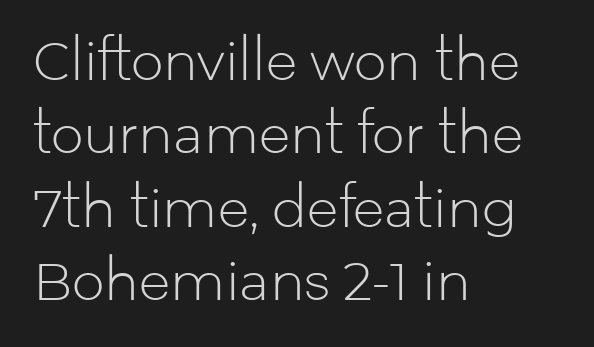
{"serif": "no", "italic": "no", "bold": "no", "weight": "light", "width": "normal", "stroke_contrast": "low", "x_height": "medium", "monospaced": "no", "underline": "no", "align": "left", "line_spacing": "normal", "line_spacing_ratio": 1.41, "letter_spacing": "normal", "letter_spacing_em": 0.0, "glyph_px": 52}
